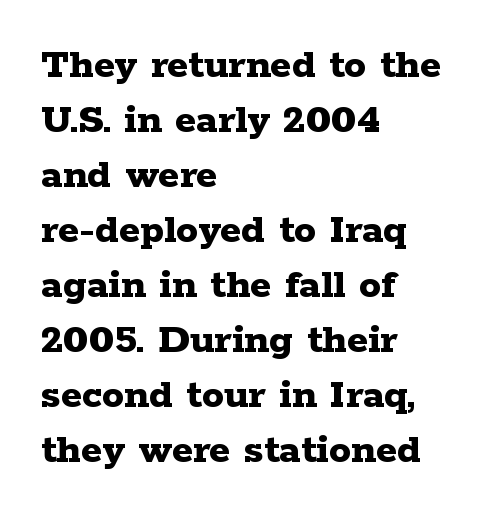
The face used here is proportionally spaced, like ordinary book or web type. Is there much room between lines? A standard amount, neither cramped nor airy. Line beginnings align vertically; line endings do not. To sum up the face: it has serifs. Tall strokes in this sample are plumb rather than angled.
